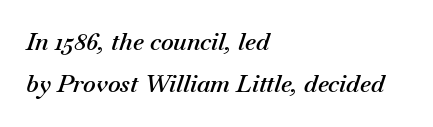
{"italic": "yes", "lean": "right", "slant_degrees": 18, "bold": "semi", "underline": "no", "align": "left", "line_spacing_ratio": 1.77, "letter_spacing": "normal", "letter_spacing_em": 0.0, "glyph_px": 24}
